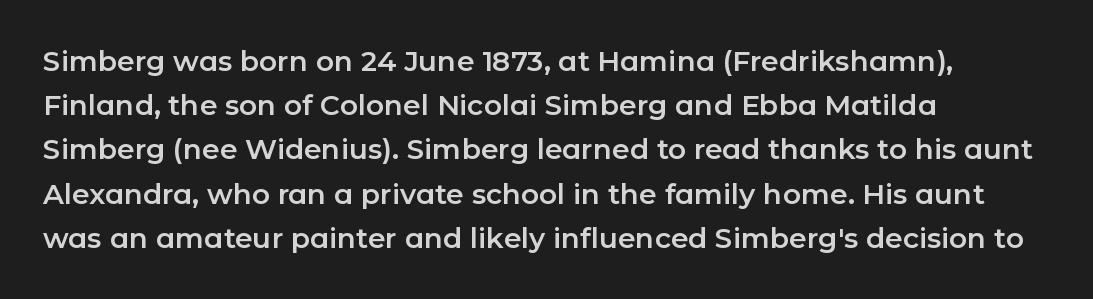
Q: Is the text italic (slanted)? A: No, it is upright.
Q: Is the typeface a serif or a sans-serif typeface? A: Sans-serif.
Q: Is the text underlined? A: No.
Q: How is the paragraph aligned? A: Left-aligned.
Q: Is the spacing between letters normal or unusually wide? A: Normal.
Q: Is the spacing between lines tight, normal or loose? A: Normal.
Q: Width (condensed, normal, or wide)? A: Normal.
Q: Stroke contrast? A: Low.
Q: x-height? A: Medium.
Q: Monospaced? A: No.
